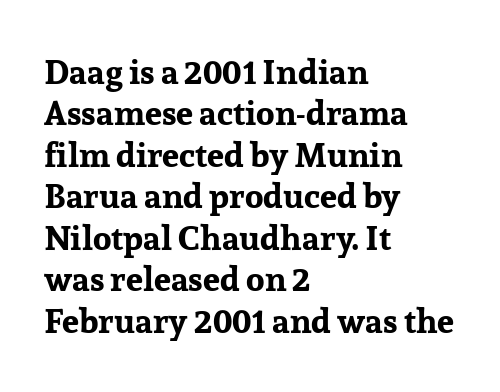
{"serif": "yes", "italic": "no", "bold": "yes", "weight": "bold", "width": "normal", "stroke_contrast": "low", "x_height": "medium", "monospaced": "no", "underline": "no", "align": "left", "line_spacing_ratio": 1.22, "letter_spacing": "normal", "letter_spacing_em": 0.0, "glyph_px": 34}
